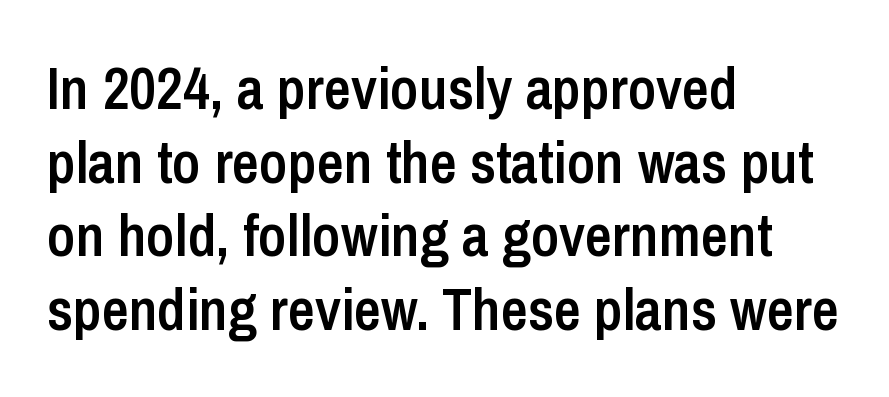
A student would call this left alignment; a typographer would say flush left, rag right. If you measured baseline to baseline, you'd find a middling distance. Look at the tracking — it's just the regular setting, nothing added. Do the letters lean? They stand straight.
